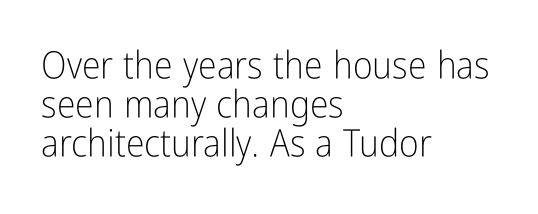
{"serif": "no", "italic": "no", "bold": "no", "weight": "light", "width": "condensed", "stroke_contrast": "low", "x_height": "medium", "monospaced": "no", "underline": "no", "align": "left", "line_spacing": "tight", "line_spacing_ratio": 1.03, "letter_spacing": "normal", "letter_spacing_em": 0.0, "glyph_px": 38}
